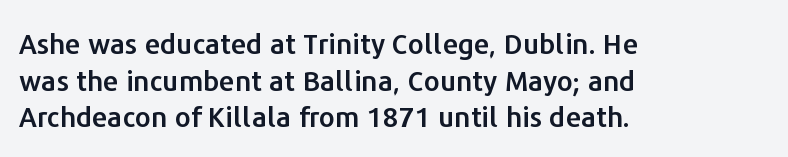
The image shows 28 px sans-serif type, upright; set left-aligned, normal line spacing (1.31x), normal letter spacing, not underlined; low stroke contrast and a medium x-height.
